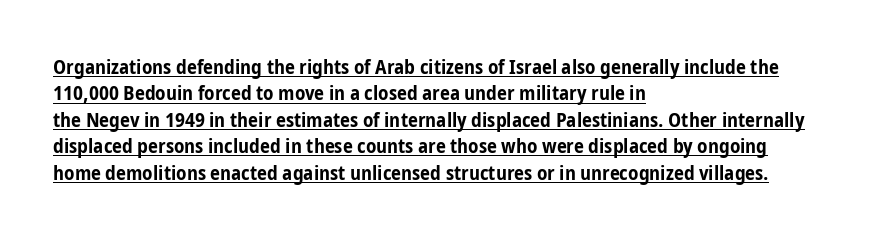
One-word summary of the alignment: left. Normally led — the rows are evenly, conventionally spaced. The glyphs are accompanied by a horizontal stroke just below them. You'd pick this weight for a headline — it's a proper bold. The rendering keeps characters at their native spacing. Tall strokes in this sample are plumb rather than angled.
